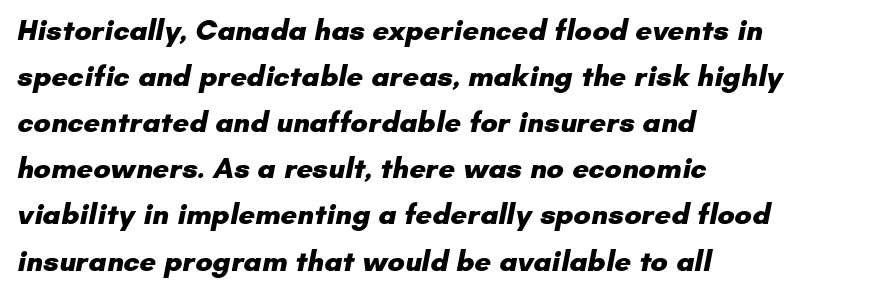
{"serif": "no", "bold": "yes", "weight": "heavy", "width": "normal", "stroke_contrast": "low", "x_height": "small", "monospaced": "no", "underline": "no", "align": "left", "line_spacing": "normal", "line_spacing_ratio": 1.59, "letter_spacing": "normal", "letter_spacing_em": 0.0, "glyph_px": 29}
